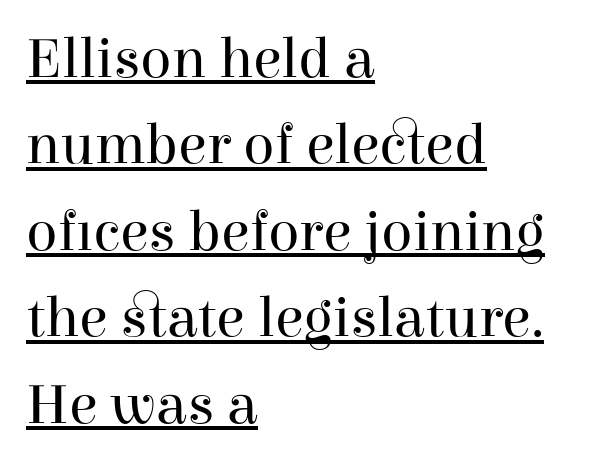
The image shows 58 px regular-weight serif type, upright; set left-aligned, normal line spacing (1.49x), normal letter spacing, underlined; high stroke contrast and a medium x-height.
